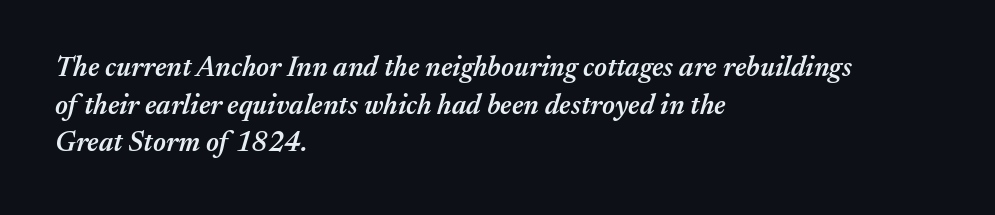
{"italic": "yes", "lean": "right", "slant_degrees": 17, "bold": "semi", "weight": "semibold", "width": "normal", "stroke_contrast": "medium", "x_height": "medium", "monospaced": "no", "underline": "no", "align": "left", "line_spacing": "normal", "line_spacing_ratio": 1.34, "letter_spacing": "normal", "letter_spacing_em": 0.0, "glyph_px": 28}
